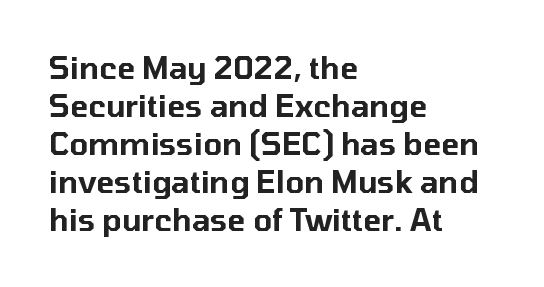
The image shows 30 px sans-serif type, upright; set left-aligned, normal line spacing (1.27x), normal letter spacing, not underlined; low stroke contrast and a medium x-height.
